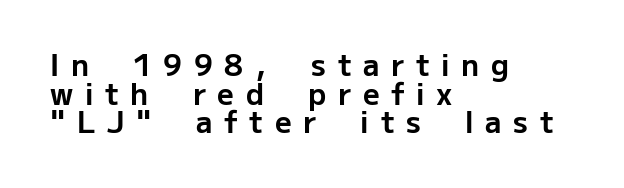
Display-style spreading of the glyphs; the letterfit is very open. This is heavy type, rendered in bold. Is the block centered? No — it sits flush against the left margin. What kind of face is this? One without serifs — a sans. The passage shown is typed in a proportional face where columns would drift.
